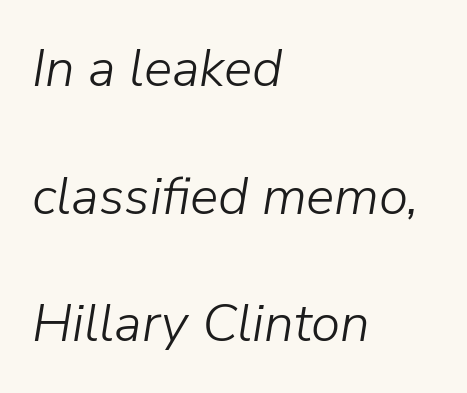
Q: Is the text bold? A: No.
Q: Is the text italic (slanted)? A: Yes, it leans right by about 9 degrees.
Q: Is the text underlined? A: No.
Q: How is the paragraph aligned? A: Left-aligned.
Q: Is the spacing between letters normal or unusually wide? A: Normal.
Q: Is the spacing between lines tight, normal or loose? A: Loose.
Q: Width (condensed, normal, or wide)? A: Normal.
Q: Stroke contrast? A: Low.
Q: x-height? A: Medium.
Q: Monospaced? A: No.
